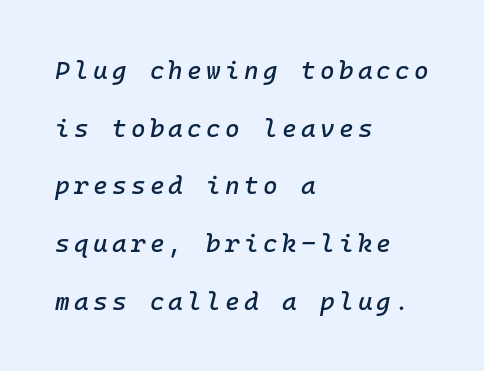
Q: Is the text italic (slanted)? A: Yes, it leans right by about 10 degrees.
Q: Is the text underlined? A: No.
Q: How is the paragraph aligned? A: Left-aligned.
Q: Is the spacing between lines tight, normal or loose? A: Loose.
